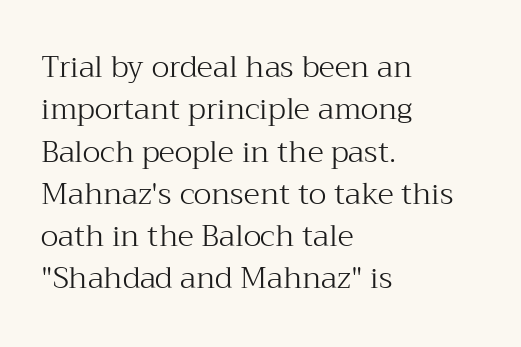
Q: Is the text bold? A: No.
Q: Is the text italic (slanted)? A: No, it is upright.
Q: Is the typeface a serif or a sans-serif typeface? A: Serif.
Q: Is the text underlined? A: No.
Q: How is the paragraph aligned? A: Left-aligned.
Q: Is the spacing between letters normal or unusually wide? A: Normal.
Q: Is the spacing between lines tight, normal or loose? A: Normal.
Q: Width (condensed, normal, or wide)? A: Normal.
Q: Stroke contrast? A: Medium.
Q: x-height? A: Medium.
Q: Monospaced? A: No.
